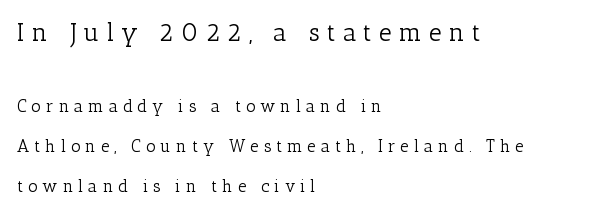
The image shows 25 px text type, upright; set left-aligned, loose line spacing (2.36x), unusually wide letter spacing (+0.29 em), not underlined; the first (top) block is 1.47x larger.
